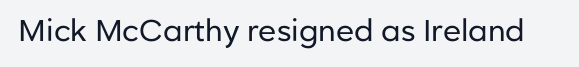
{"serif": "no", "italic": "no", "bold": "no", "weight": "regular", "width": "normal", "stroke_contrast": "low", "x_height": "medium", "monospaced": "no", "underline": "no", "letter_spacing": "normal", "letter_spacing_em": 0.0, "glyph_px": 30}
